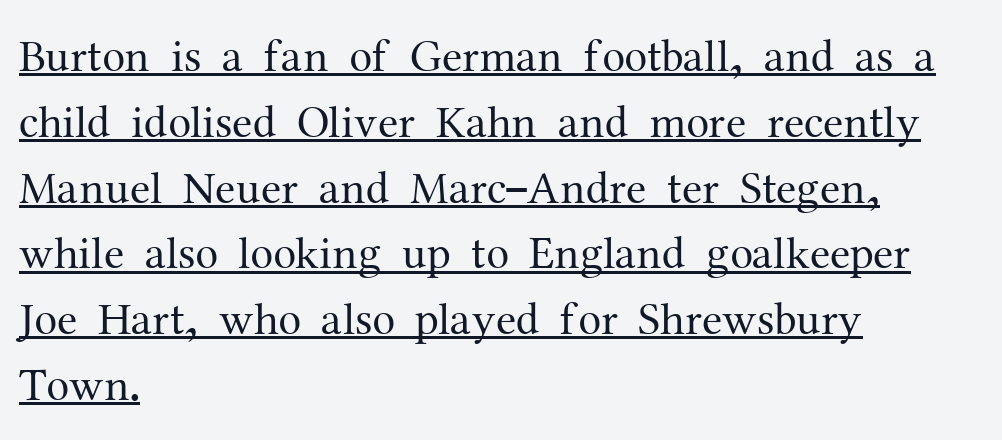
Q: Is the text bold? A: No.
Q: Is the text italic (slanted)? A: No, it is upright.
Q: Is the typeface a serif or a sans-serif typeface? A: Serif.
Q: Is the text underlined? A: Yes.
Q: How is the paragraph aligned? A: Left-aligned.
Q: Is the spacing between letters normal or unusually wide? A: Normal.
Q: Is the spacing between lines tight, normal or loose? A: Normal.
Q: Width (condensed, normal, or wide)? A: Normal.
Q: Stroke contrast? A: Medium.
Q: x-height? A: Medium.
Q: Monospaced? A: No.
